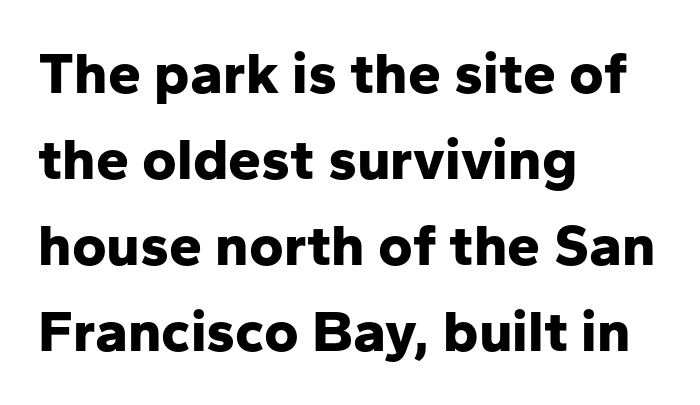
Q: Is the text bold? A: Yes.
Q: Is the text italic (slanted)? A: No, it is upright.
Q: Is the typeface a serif or a sans-serif typeface? A: Sans-serif.
Q: Is the text underlined? A: No.
Q: How is the paragraph aligned? A: Left-aligned.
Q: Is the spacing between letters normal or unusually wide? A: Normal.
Q: Is the spacing between lines tight, normal or loose? A: Normal.
Q: Width (condensed, normal, or wide)? A: Normal.
Q: Stroke contrast? A: Low.
Q: x-height? A: Medium.
Q: Monospaced? A: No.
